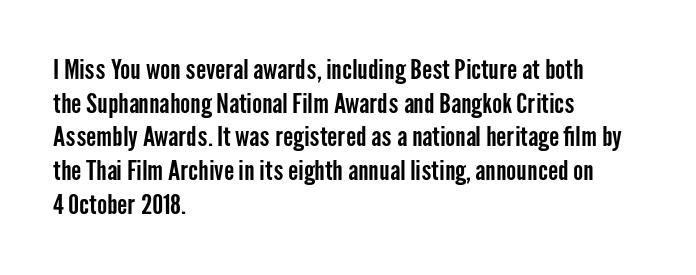
The image shows 27 px text type, upright; set left-aligned, normal line spacing (1.25x), normal letter spacing, not underlined.
